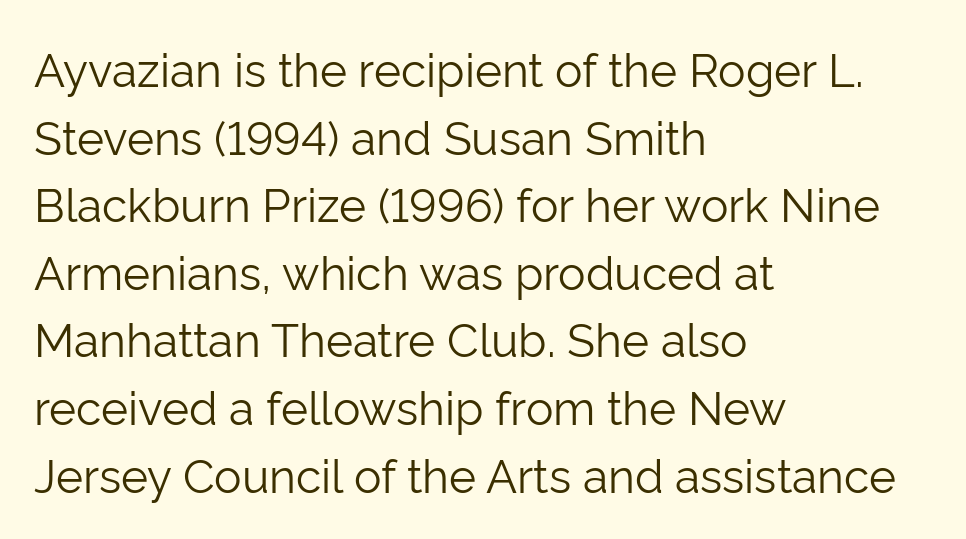
The gaps between neighbouring characters are ordinary and unremarkable. The gap between lines stays unmarked. Nope, not italic — everything's standing straight. A typesetter would label this face a sans. This reads as an unemphasized weight, regular at the heaviest. Baseline-to-baseline distance is the conventional proportion of letter height.
